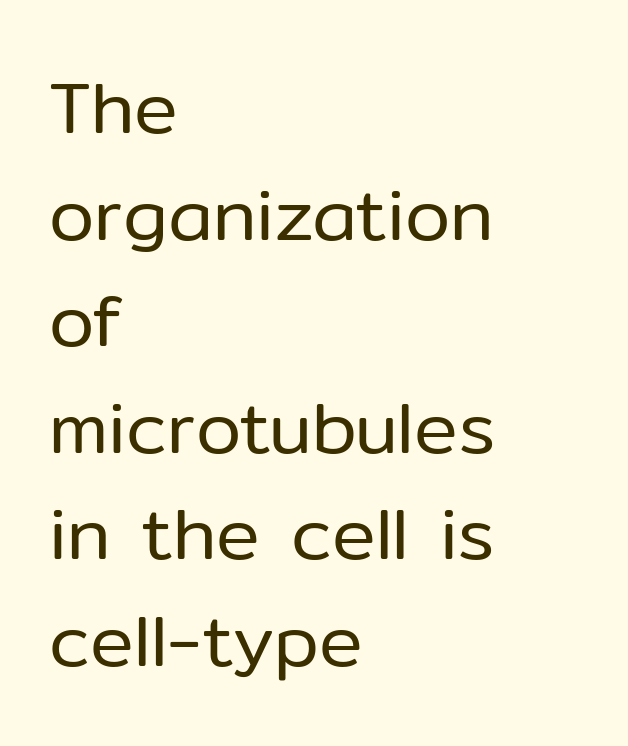
The image shows 73 px regular-weight sans-serif type, upright; set left-aligned, normal line spacing (1.46x), normal letter spacing, not underlined; low stroke contrast and a medium x-height.
